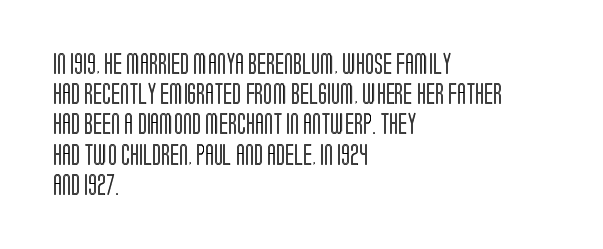
Q: Is the text italic (slanted)? A: No, it is upright.
Q: Is the text underlined? A: No.
Q: How is the paragraph aligned? A: Left-aligned.
Q: Is the spacing between letters normal or unusually wide? A: Normal.
Q: Is the spacing between lines tight, normal or loose? A: Normal.
